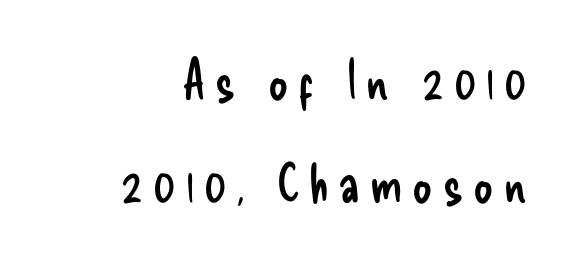
{"serif": "no", "italic": "no", "bold": "no", "weight": "regular", "width": "condensed", "stroke_contrast": "low", "x_height": "small", "monospaced": "no", "underline": "no", "align": "right", "line_spacing_ratio": 1.87, "glyph_px": 55}
